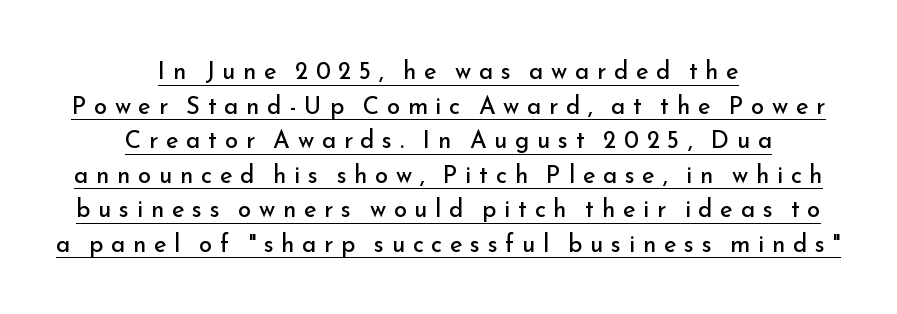
Q: Is the text bold? A: No.
Q: Is the text italic (slanted)? A: No, it is upright.
Q: Is the text underlined? A: Yes.
Q: How is the paragraph aligned? A: Centered.
Q: Is the spacing between letters normal or unusually wide? A: Unusually wide.
Q: Is the spacing between lines tight, normal or loose? A: Normal.
